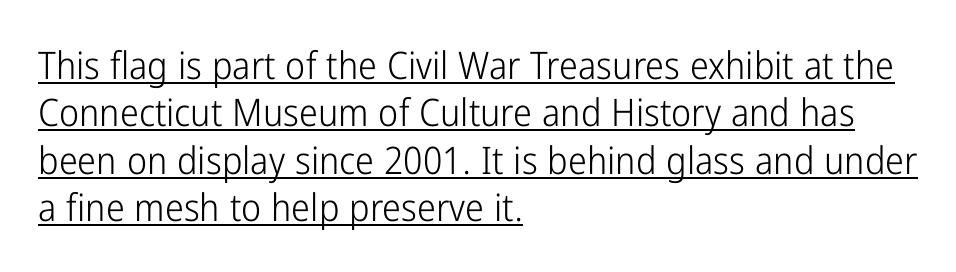
Q: Is the text bold? A: No.
Q: Is the text italic (slanted)? A: No, it is upright.
Q: Is the typeface a serif or a sans-serif typeface? A: Sans-serif.
Q: Is the text underlined? A: Yes.
Q: How is the paragraph aligned? A: Left-aligned.
Q: Is the spacing between letters normal or unusually wide? A: Normal.
Q: Is the spacing between lines tight, normal or loose? A: Normal.
Q: Width (condensed, normal, or wide)? A: Condensed.
Q: Stroke contrast? A: Low.
Q: x-height? A: Medium.
Q: Monospaced? A: No.
